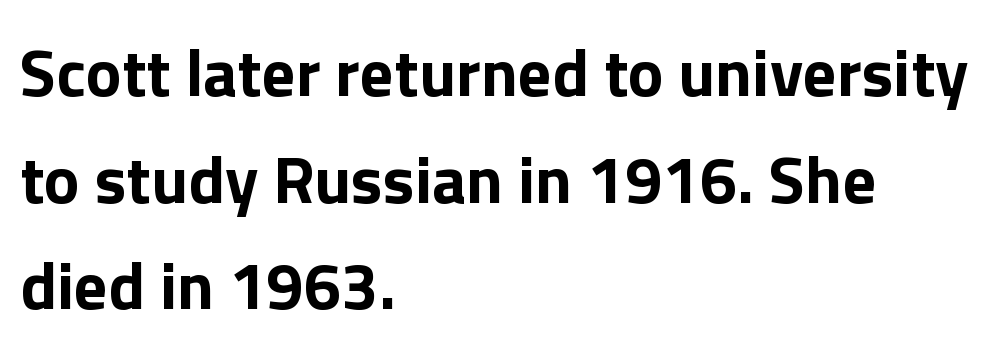
{"serif": "no", "italic": "no", "bold": "yes", "weight": "bold", "width": "normal", "stroke_contrast": "low", "x_height": "medium", "monospaced": "no", "underline": "no", "align": "left", "line_spacing": "normal", "line_spacing_ratio": 1.59, "letter_spacing": "normal", "letter_spacing_em": 0.0, "glyph_px": 67}
